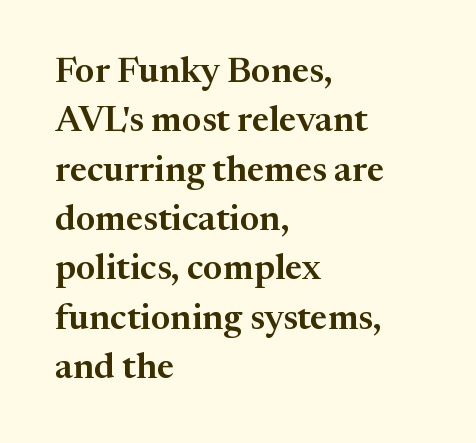
The image shows 36 px serif type, upright; set left-aligned, normal line spacing (1.37x), normal letter spacing, not underlined; medium stroke contrast and a medium x-height.
